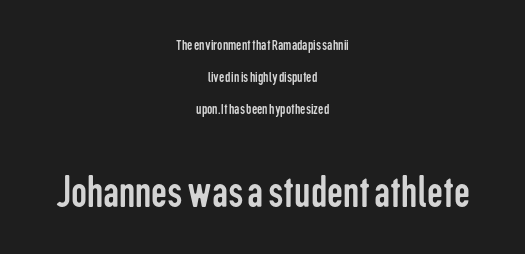
The image shows 45 px regular-weight, condensed sans-serif type, upright; set centered, loose line spacing (2.14x), normal letter spacing, not underlined; the second (bottom) block is 3.0x larger; low stroke contrast and a medium x-height.
